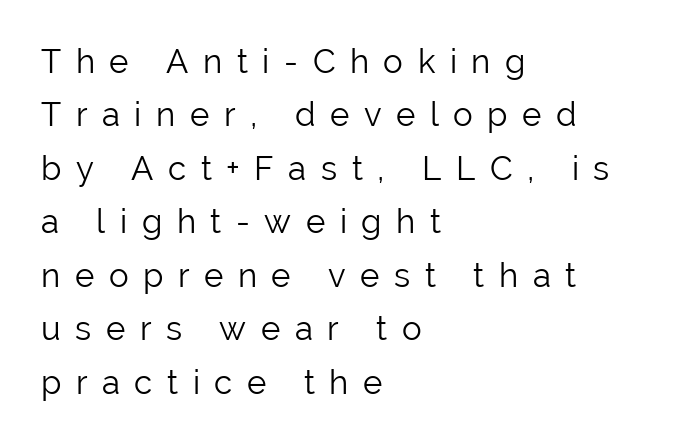
Q: Is the text bold? A: No.
Q: Is the text italic (slanted)? A: No, it is upright.
Q: Is the typeface a serif or a sans-serif typeface? A: Sans-serif.
Q: Is the text underlined? A: No.
Q: How is the paragraph aligned? A: Left-aligned.
Q: Is the spacing between letters normal or unusually wide? A: Unusually wide.
Q: Is the spacing between lines tight, normal or loose? A: Normal.
Q: Width (condensed, normal, or wide)? A: Normal.
Q: Stroke contrast? A: Low.
Q: x-height? A: Medium.
Q: Monospaced? A: No.
